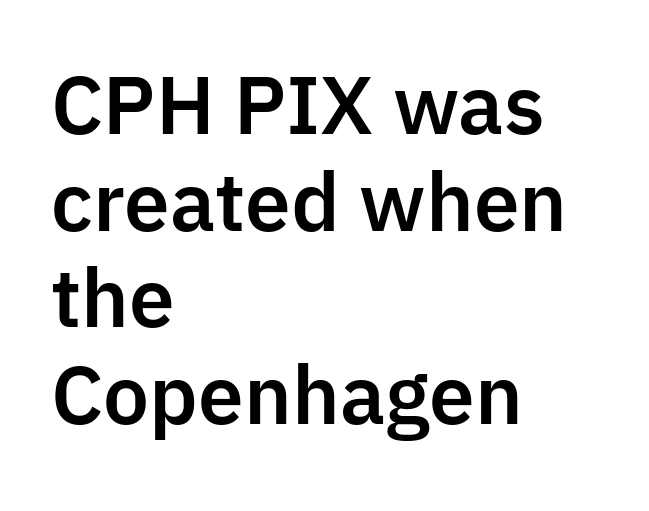
{"serif": "no", "italic": "no", "width": "normal", "stroke_contrast": "low", "x_height": "medium", "monospaced": "no", "underline": "no", "align": "left", "line_spacing_ratio": 1.24, "letter_spacing": "normal", "letter_spacing_em": 0.0, "glyph_px": 78}
